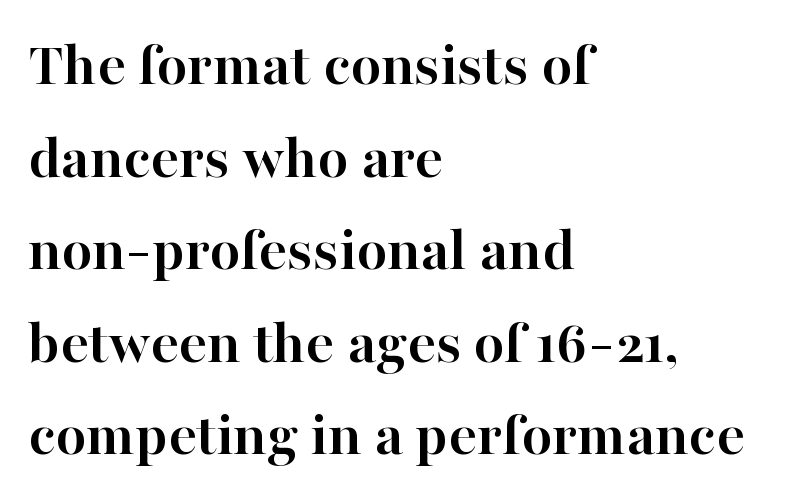
Q: Is the text bold? A: Yes.
Q: Is the text italic (slanted)? A: No, it is upright.
Q: Is the typeface a serif or a sans-serif typeface? A: Serif.
Q: Is the text underlined? A: No.
Q: How is the paragraph aligned? A: Left-aligned.
Q: Is the spacing between letters normal or unusually wide? A: Normal.
Q: Is the spacing between lines tight, normal or loose? A: Normal.
Q: Width (condensed, normal, or wide)? A: Normal.
Q: Stroke contrast? A: High.
Q: x-height? A: Medium.
Q: Monospaced? A: No.
